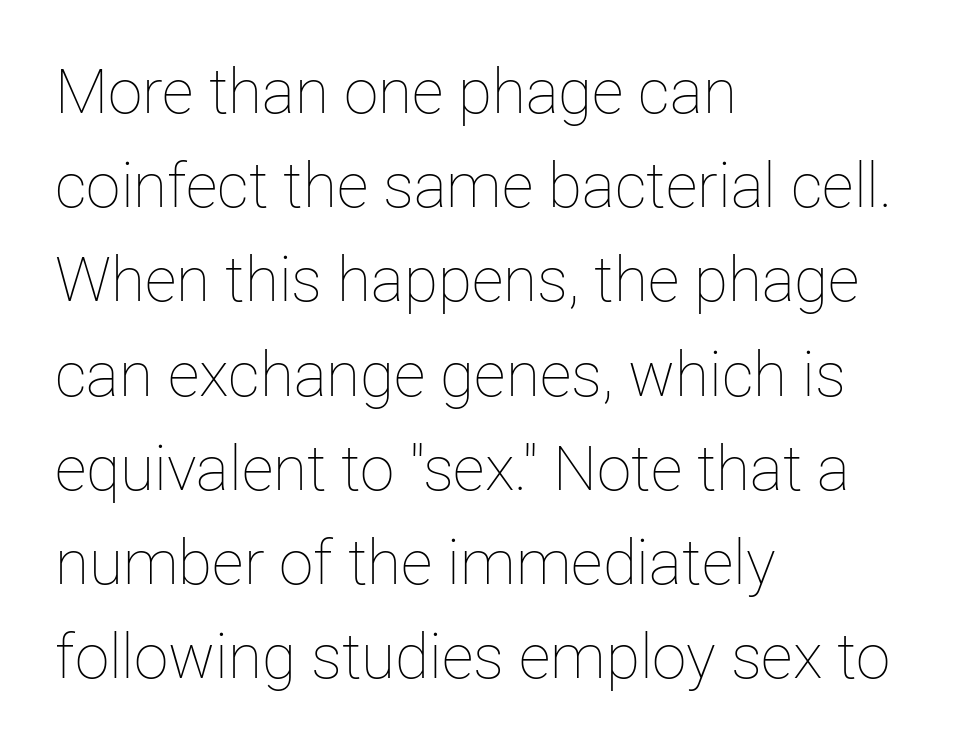
{"italic": "no", "bold": "no", "weight": "thin", "width": "normal", "stroke_contrast": "low", "x_height": "medium", "monospaced": "no", "underline": "no", "align": "left", "line_spacing": "normal", "line_spacing_ratio": 1.52, "letter_spacing": "normal", "letter_spacing_em": 0.0, "glyph_px": 62}
